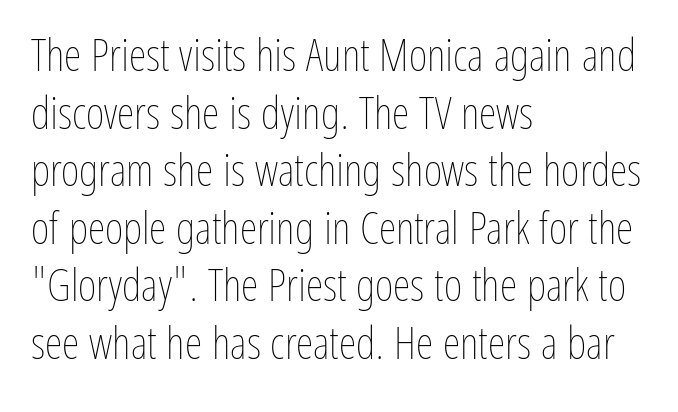
Glance below the letters and you will spot only blank space. The letterforms sit shoulder to shoulder at normal distance. The rows are spaced the way most documents space them. The letters advance in unequal steps, a hallmark of proportional type. The lettering stays uniformly vertical, giving the passage a roman look.
